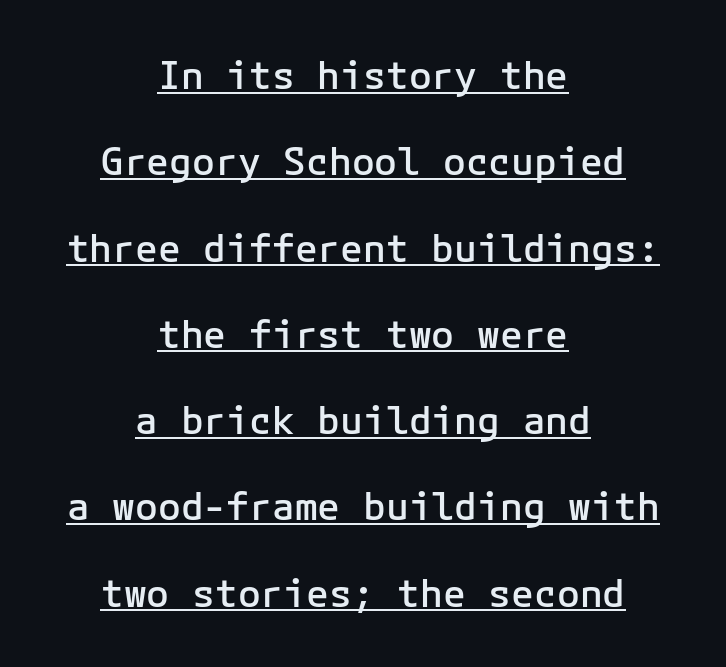
Spacing verdict: monospaced, one width for all characters. Look at the tracking — it's just the regular setting, nothing added. These lines were composed using upright roman letters. Line spacing here is loose. A fair bit of extra ink — the face is semibold, not bold.
